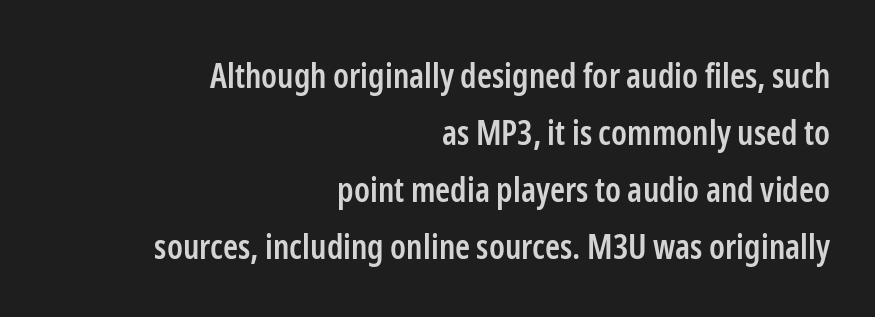
The image shows 34 px semibold, condensed sans-serif type, upright; set right-aligned, normal line spacing (1.68x), normal letter spacing, not underlined; low stroke contrast and a medium x-height.
